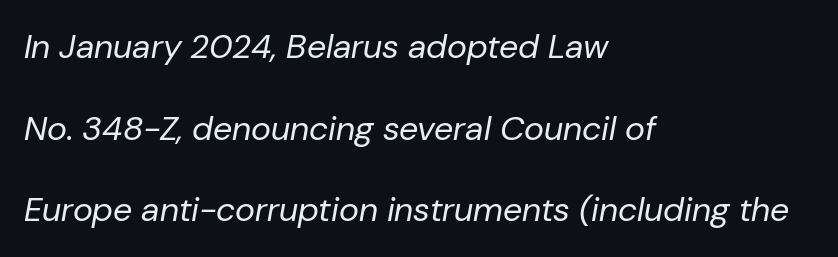
{"italic": "yes", "lean": "right", "slant_degrees": 10, "bold": "no", "weight": "regular", "width": "normal", "stroke_contrast": "low", "x_height": "medium", "monospaced": "no", "underline": "no", "align": "left", "line_spacing": "loose", "line_spacing_ratio": 2.4, "letter_spacing": "normal", "letter_spacing_em": 0.0, "glyph_px": 34}
